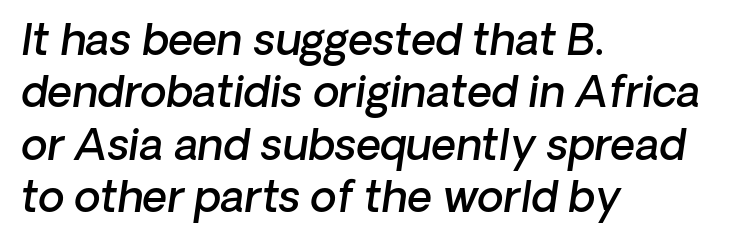
Letter spacing: default. The glyphs have the mass of a demibold cut, below bold. These lines are rendered in a variable-pitch font. The passage shown is not underscored anywhere.
